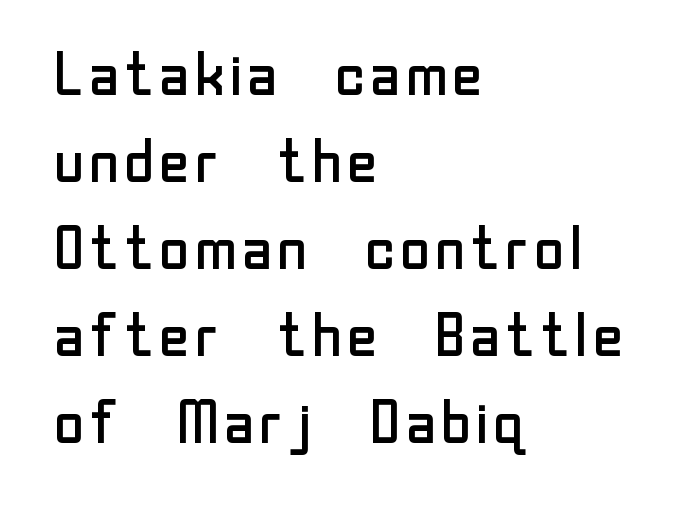
Q: Is the text bold? A: No.
Q: Is the text italic (slanted)? A: No, it is upright.
Q: Is the typeface a serif or a sans-serif typeface? A: Sans-serif.
Q: Is the text underlined? A: No.
Q: How is the paragraph aligned? A: Left-aligned.
Q: Is the spacing between letters normal or unusually wide? A: Normal.
Q: Is the spacing between lines tight, normal or loose? A: Normal.
Q: Width (condensed, normal, or wide)? A: Normal.
Q: Stroke contrast? A: Low.
Q: x-height? A: Medium.
Q: Monospaced? A: No.
